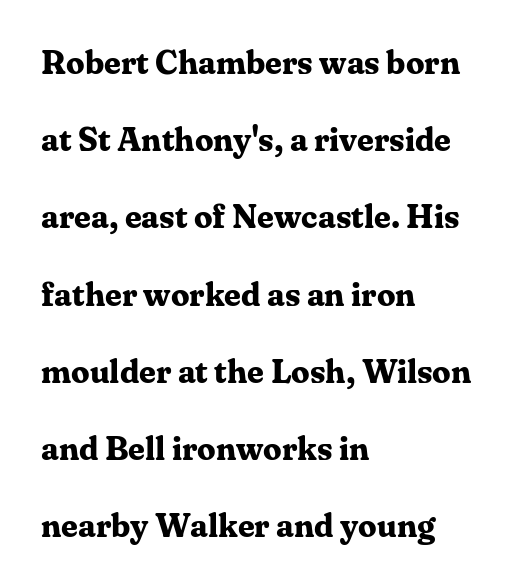
Q: Is the text bold? A: Yes.
Q: Is the text italic (slanted)? A: No, it is upright.
Q: Is the typeface a serif or a sans-serif typeface? A: Serif.
Q: Is the text underlined? A: No.
Q: How is the paragraph aligned? A: Left-aligned.
Q: Is the spacing between letters normal or unusually wide? A: Normal.
Q: Is the spacing between lines tight, normal or loose? A: Loose.
Q: Width (condensed, normal, or wide)? A: Normal.
Q: Stroke contrast? A: Medium.
Q: x-height? A: Medium.
Q: Monospaced? A: No.
